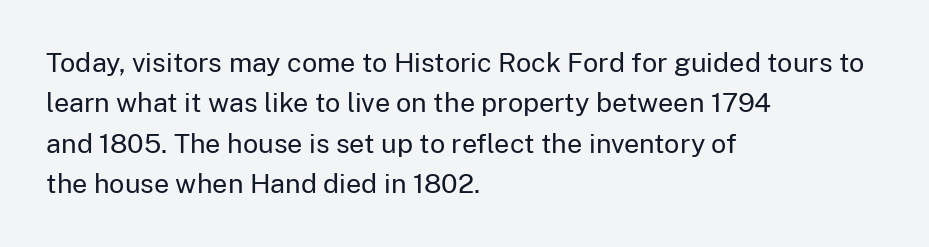
Q: Is the text bold? A: No.
Q: Is the text italic (slanted)? A: No, it is upright.
Q: Is the text underlined? A: No.
Q: How is the paragraph aligned? A: Left-aligned.
Q: Is the spacing between letters normal or unusually wide? A: Normal.
Q: Is the spacing between lines tight, normal or loose? A: Normal.
